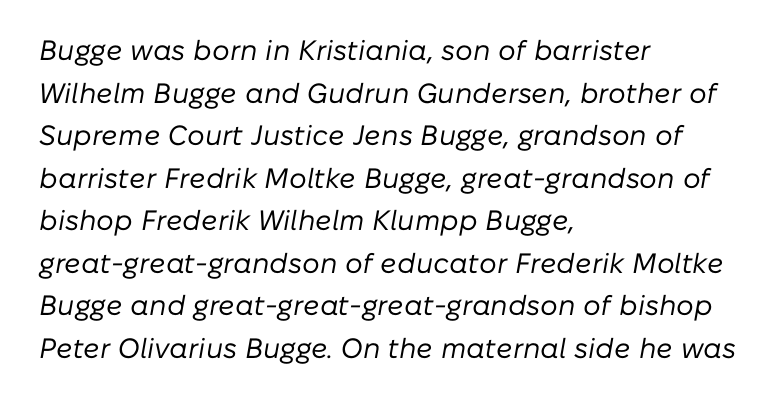
The image shows 28 px regular-weight type, italic (leaning right); set left-aligned, normal line spacing (1.52x), normal letter spacing, not underlined; low stroke contrast and a medium x-height.
